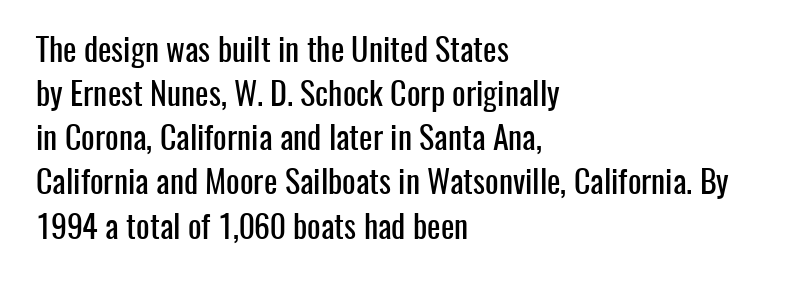
Whoever set this chose a conventional vertical rhythm. Characters remain perfectly vertical along every line. The text was rendered using a sans face with plain stroke endings. If you drew a ruler down the left edge, every line would touch it.
